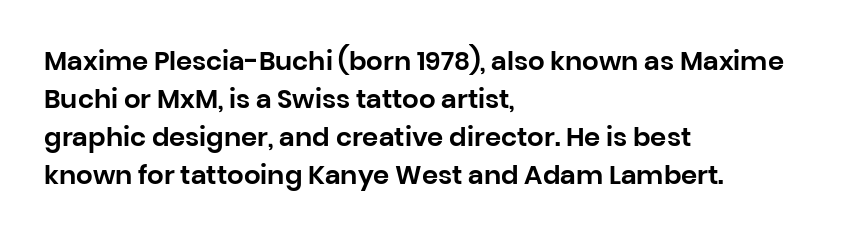
Q: Is the text italic (slanted)? A: No, it is upright.
Q: Is the text underlined? A: No.
Q: How is the paragraph aligned? A: Left-aligned.
Q: Is the spacing between letters normal or unusually wide? A: Normal.
Q: Is the spacing between lines tight, normal or loose? A: Normal.
